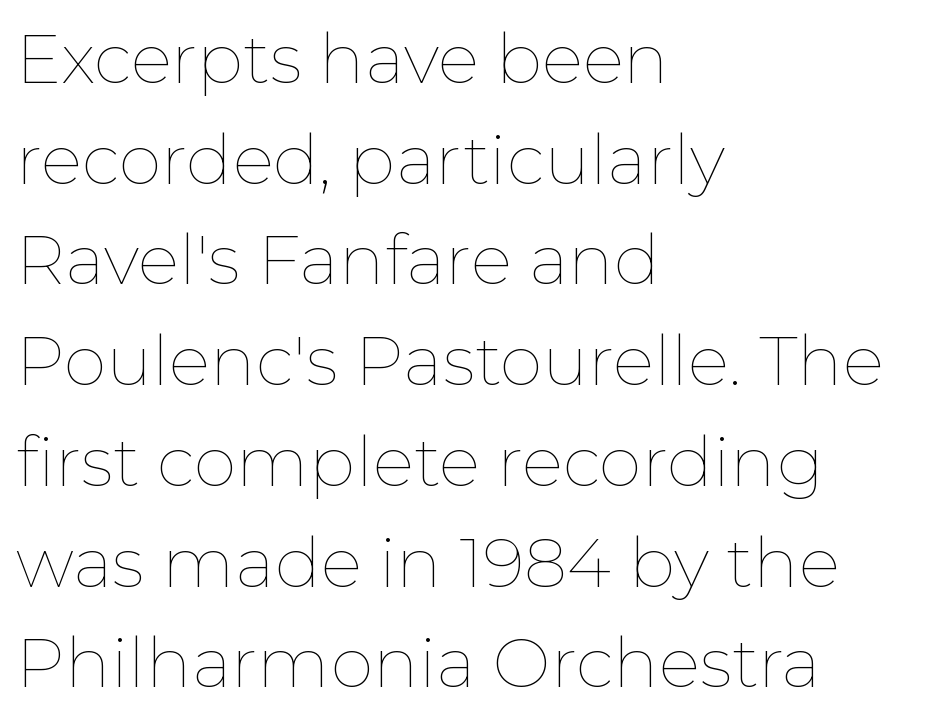
The image shows 69 px thin type, upright; set left-aligned, normal line spacing (1.46x), normal letter spacing, not underlined; low stroke contrast and a medium x-height.
